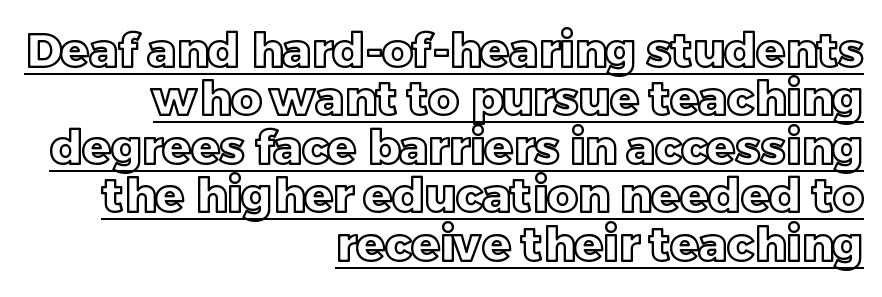
Q: Is the text italic (slanted)? A: No, it is upright.
Q: Is the text underlined? A: Yes.
Q: How is the paragraph aligned? A: Right-aligned.
Q: Is the spacing between letters normal or unusually wide? A: Normal.
Q: Is the spacing between lines tight, normal or loose? A: Tight.
Q: Width (condensed, normal, or wide)? A: Normal.
Q: x-height? A: Large.
Q: Monospaced? A: No.
